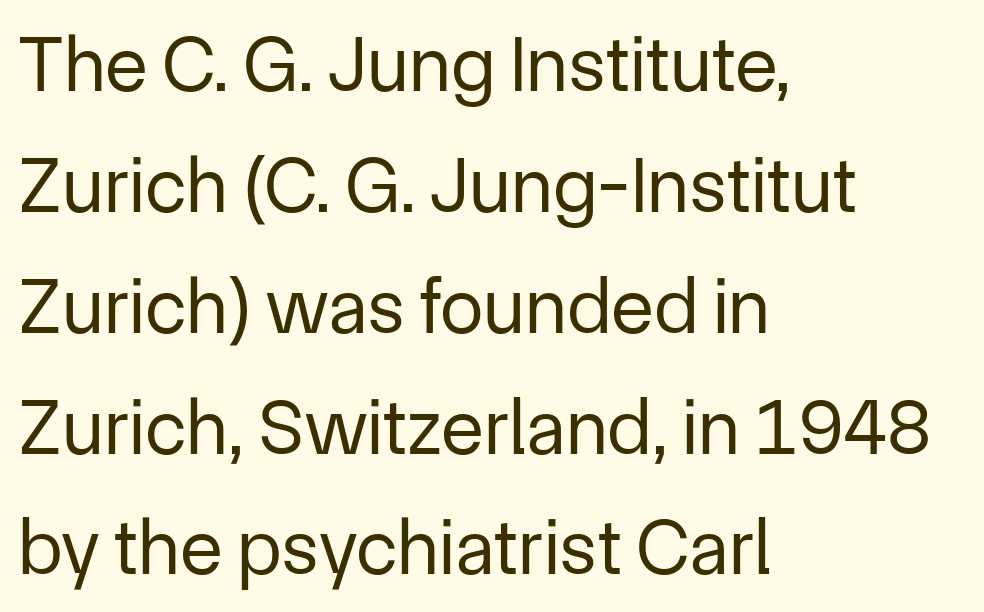
{"serif": "no", "italic": "no", "bold": "no", "weight": "regular", "width": "normal", "stroke_contrast": "low", "x_height": "medium", "monospaced": "no", "underline": "no", "align": "left", "line_spacing": "normal", "line_spacing_ratio": 1.53, "letter_spacing": "normal", "letter_spacing_em": 0.0, "glyph_px": 79}
